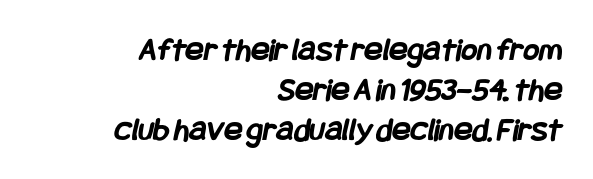
Q: Is the text bold? A: Yes.
Q: Is the typeface a serif or a sans-serif typeface? A: Sans-serif.
Q: Is the text underlined? A: No.
Q: How is the paragraph aligned? A: Right-aligned.
Q: Is the spacing between letters normal or unusually wide? A: Normal.
Q: Width (condensed, normal, or wide)? A: Condensed.
Q: Stroke contrast? A: Low.
Q: x-height? A: Large.
